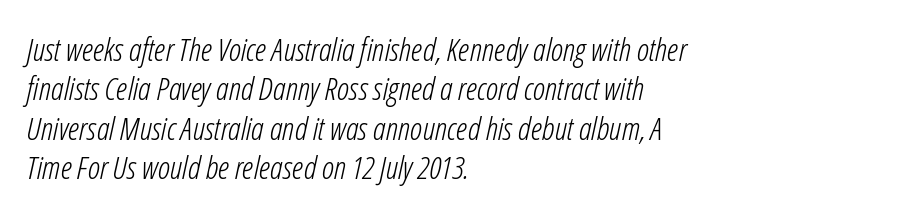
Q: Is the text bold? A: No.
Q: Is the text italic (slanted)? A: Yes, it leans right by about 12 degrees.
Q: Is the text underlined? A: No.
Q: How is the paragraph aligned? A: Left-aligned.
Q: Is the spacing between letters normal or unusually wide? A: Normal.
Q: Width (condensed, normal, or wide)? A: Condensed.
Q: Stroke contrast? A: Low.
Q: x-height? A: Medium.
Q: Monospaced? A: No.
